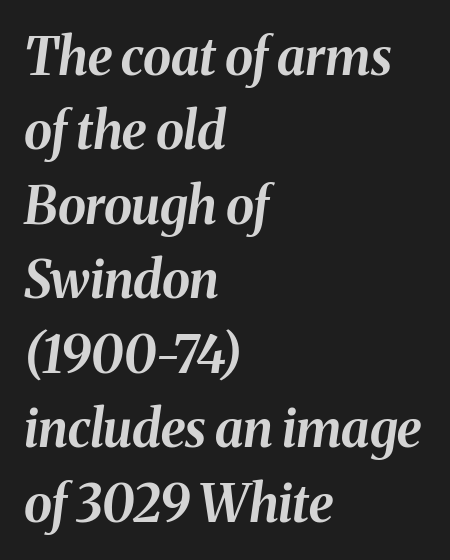
{"italic": "yes", "lean": "right", "slant_degrees": 8, "bold": "yes", "weight": "bold", "width": "normal", "stroke_contrast": "medium", "x_height": "medium", "monospaced": "no", "underline": "no", "align": "left", "line_spacing": "normal", "line_spacing_ratio": 1.46, "letter_spacing": "normal", "letter_spacing_em": 0.0, "glyph_px": 51}
